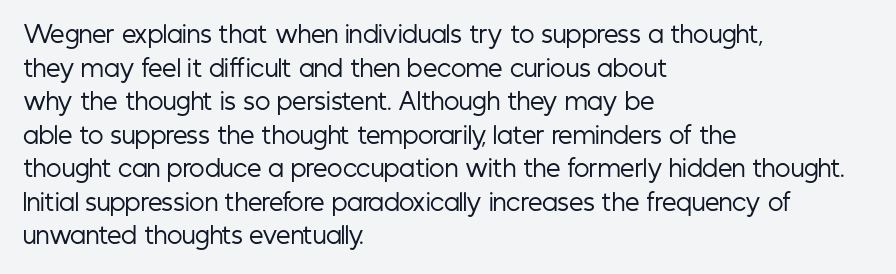
The image shows 23 px text type, upright; set left-aligned, normal line spacing (1.46x), normal letter spacing, not underlined.
